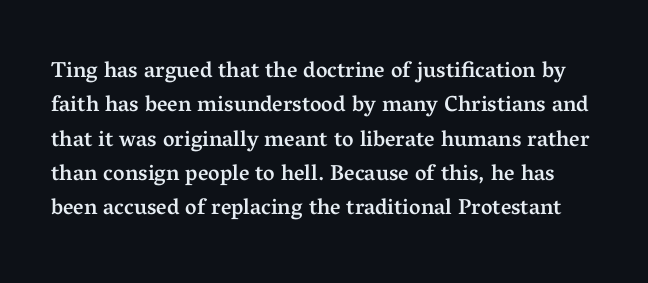
The image shows 22 px text type, upright; set normal line spacing (1.56x), normal letter spacing, not underlined.
